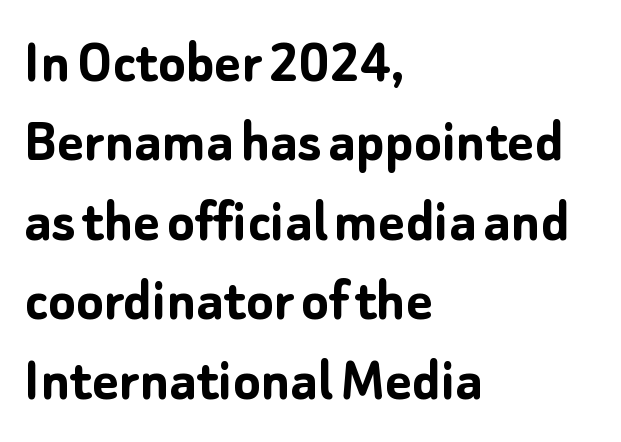
The image shows 63 px semibold sans-serif type, upright; set left-aligned, normal line spacing (1.26x), normal letter spacing, not underlined; low stroke contrast and a medium x-height.
